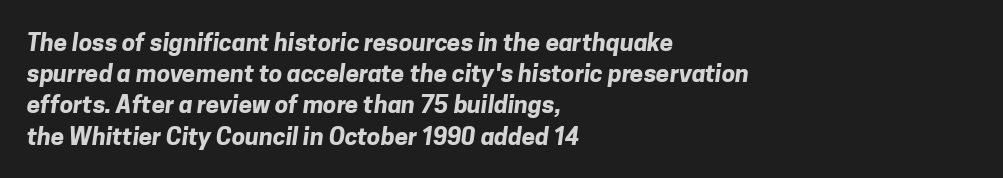
Q: Is the text bold? A: Yes.
Q: Is the text underlined? A: No.
Q: How is the paragraph aligned? A: Left-aligned.
Q: Is the spacing between letters normal or unusually wide? A: Normal.
Q: Is the spacing between lines tight, normal or loose? A: Normal.
